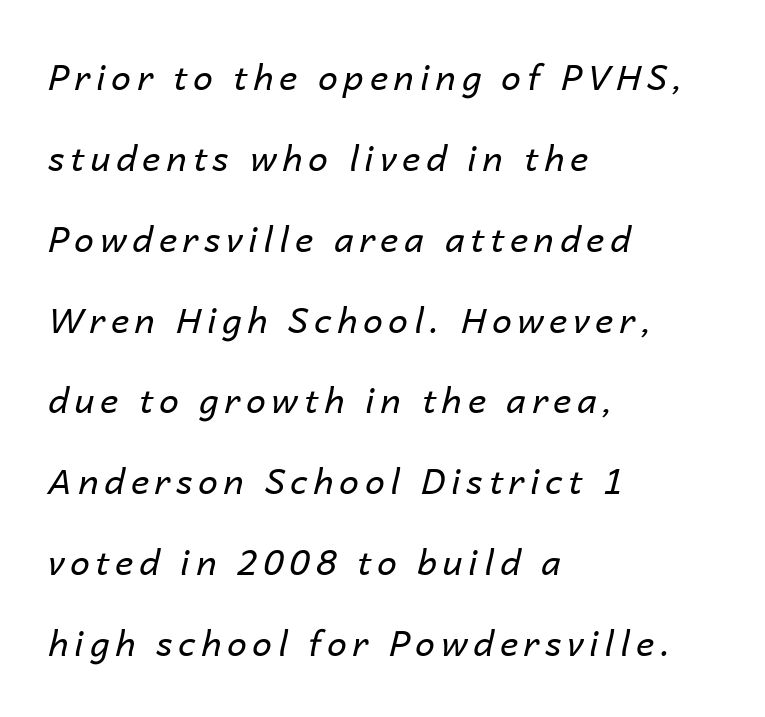
Q: Is the text bold? A: No.
Q: Is the text italic (slanted)? A: Yes, it leans right by about 14 degrees.
Q: Is the text underlined? A: No.
Q: How is the paragraph aligned? A: Left-aligned.
Q: Is the spacing between lines tight, normal or loose? A: Loose.
Q: Width (condensed, normal, or wide)? A: Normal.
Q: Stroke contrast? A: Low.
Q: x-height? A: Medium.
Q: Monospaced? A: No.
